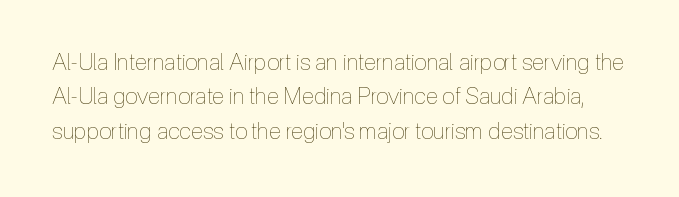
The image shows 23 px text type, upright; set normal line spacing (1.5x), normal letter spacing, not underlined.
